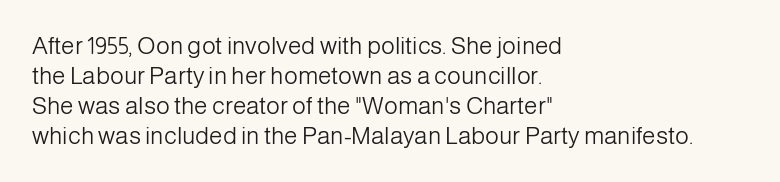
{"italic": "no", "bold": "no", "underline": "no", "align": "left", "line_spacing": "normal", "line_spacing_ratio": 1.25, "letter_spacing": "normal", "letter_spacing_em": 0.0, "glyph_px": 24}
